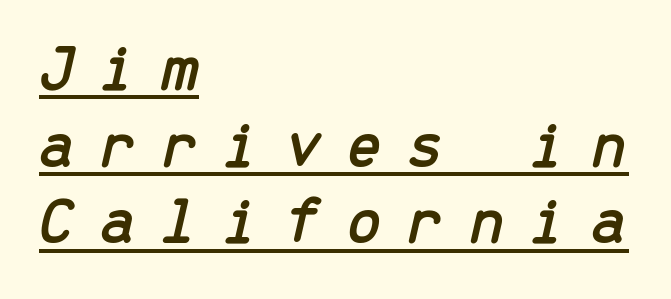
Q: Is the text italic (slanted)? A: Yes, it leans right by about 13 degrees.
Q: Is the text underlined? A: Yes.
Q: How is the paragraph aligned? A: Left-aligned.
Q: Is the spacing between letters normal or unusually wide? A: Unusually wide.
Q: Width (condensed, normal, or wide)? A: Normal.
Q: Stroke contrast? A: Low.
Q: x-height? A: Medium.
Q: Monospaced? A: Yes.
